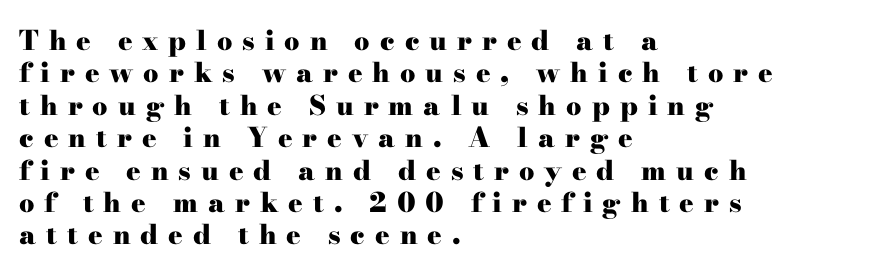
The image shows 27 px bold type, upright; set left-aligned, line spacing 1.2x, unusually wide letter spacing (+0.37 em), not underlined.
